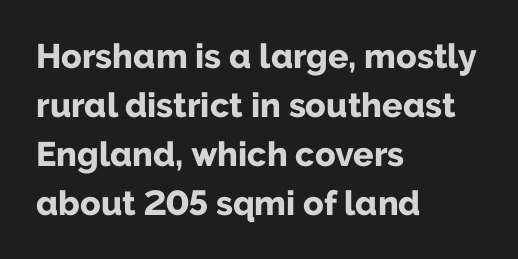
{"serif": "no", "italic": "no", "bold": "yes", "weight": "bold", "width": "normal", "stroke_contrast": "low", "x_height": "medium", "monospaced": "no", "underline": "no", "align": "left", "line_spacing": "normal", "line_spacing_ratio": 1.44, "letter_spacing": "normal", "letter_spacing_em": 0.0, "glyph_px": 34}
